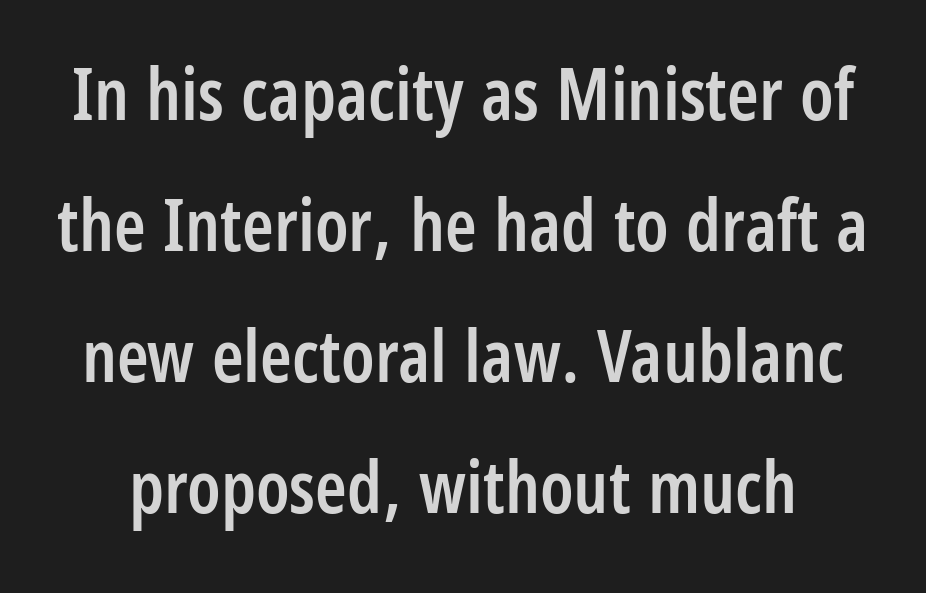
Q: Is the text bold? A: Semi-bold.
Q: Is the text italic (slanted)? A: No, it is upright.
Q: Is the typeface a serif or a sans-serif typeface? A: Sans-serif.
Q: Is the text underlined? A: No.
Q: Is the spacing between letters normal or unusually wide? A: Normal.
Q: Width (condensed, normal, or wide)? A: Condensed.
Q: Stroke contrast? A: Low.
Q: x-height? A: Large.
Q: Monospaced? A: No.
